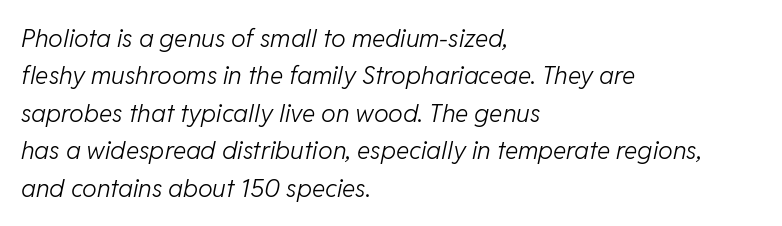
{"italic": "yes", "lean": "right", "slant_degrees": 11, "bold": "no", "underline": "no", "align": "left", "line_spacing": "normal", "line_spacing_ratio": 1.5, "letter_spacing": "normal", "letter_spacing_em": 0.0, "glyph_px": 25}
